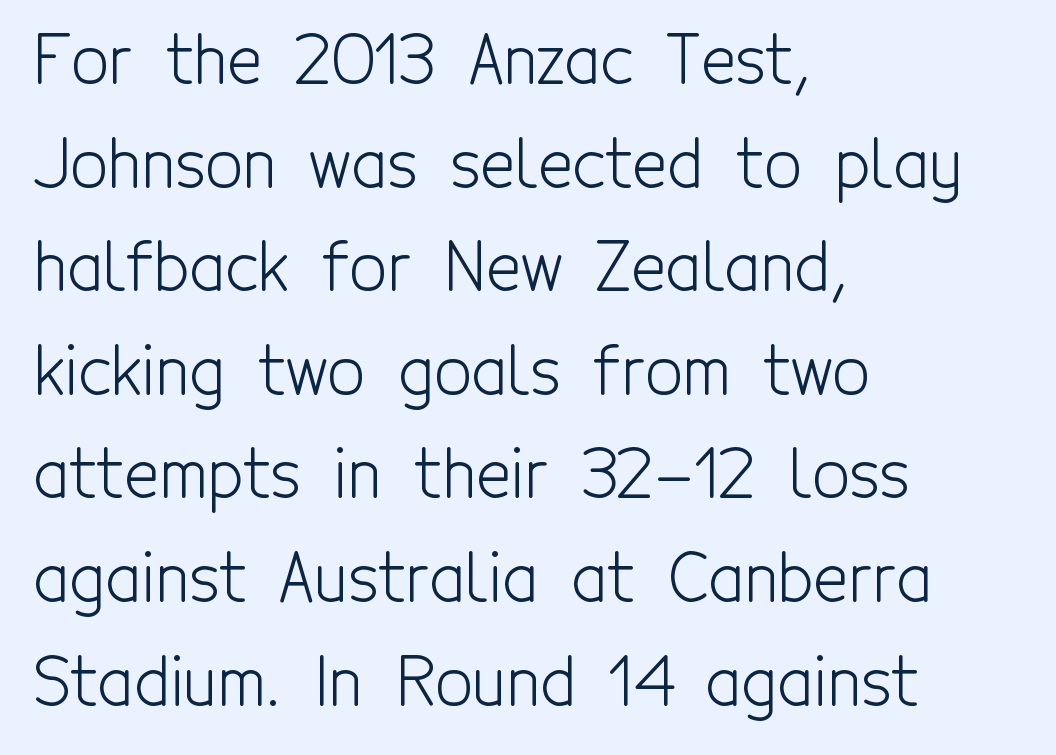
The space between consecutive lines is moderate. Teacher's note: observe the even left margin — that is flush-left alignment. This rendering employs a face without finishing strokes, i.e., a sans-serif. Is the stroke heavy? The answer is a plain regular-or-lighter. Lines of text with bare space underneath. Character widths vary here, with narrow letters taking less room than wide ones.
